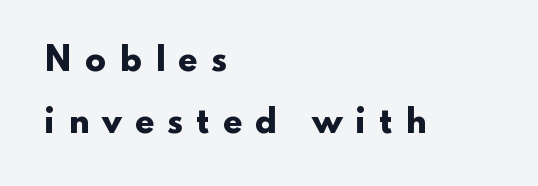
{"serif": "no", "italic": "no", "bold": "yes", "weight": "heavy", "width": "wide", "stroke_contrast": "low", "x_height": "small", "monospaced": "no", "underline": "no", "align": "left", "line_spacing": "loose", "line_spacing_ratio": 2.0, "letter_spacing": "wide", "letter_spacing_em": 0.41, "glyph_px": 31}
